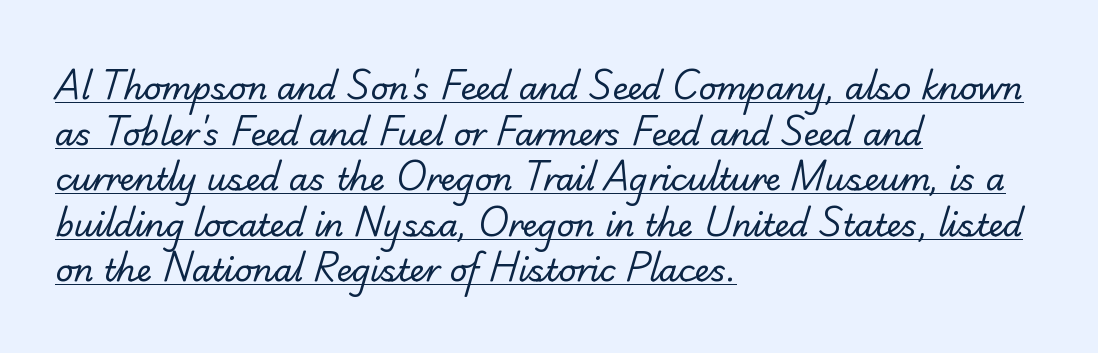
Q: Is the text bold? A: No.
Q: Is the typeface a serif or a sans-serif typeface? A: Serif.
Q: Is the text underlined? A: Yes.
Q: How is the paragraph aligned? A: Left-aligned.
Q: Is the spacing between letters normal or unusually wide? A: Normal.
Q: Is the spacing between lines tight, normal or loose? A: Normal.
Q: Width (condensed, normal, or wide)? A: Normal.
Q: Stroke contrast? A: Low.
Q: x-height? A: Small.
Q: Monospaced? A: No.
